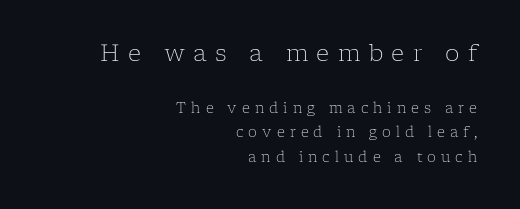
Q: Is the text bold? A: No.
Q: Is the text italic (slanted)? A: No, it is upright.
Q: Is the text underlined? A: No.
Q: How is the paragraph aligned? A: Right-aligned.
Q: Is the spacing between letters normal or unusually wide? A: Unusually wide.
Q: Which block of text is set in a larger size, the first (top) or the second (bottom)? A: The first (top) one.
